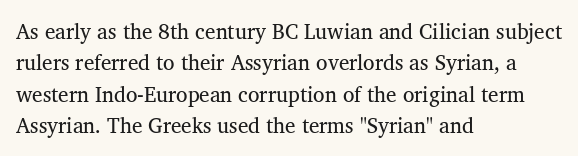
Q: Is the text bold? A: No.
Q: Is the text italic (slanted)? A: No, it is upright.
Q: Is the text underlined? A: No.
Q: How is the paragraph aligned? A: Left-aligned.
Q: Is the spacing between letters normal or unusually wide? A: Normal.
Q: Is the spacing between lines tight, normal or loose? A: Normal.
